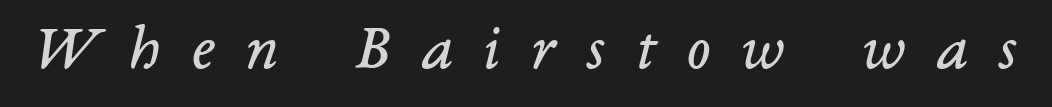
Notice how the stems are inclined rather than vertical — that's the hallmark of italics. Honestly, the letter spacing is so wide it's the main thing you notice. The rendering shows small feet on the letterforms — a serif design. Weight: not bold — regular or lighter. Proportional: the letters do not fall into vertical columns.
